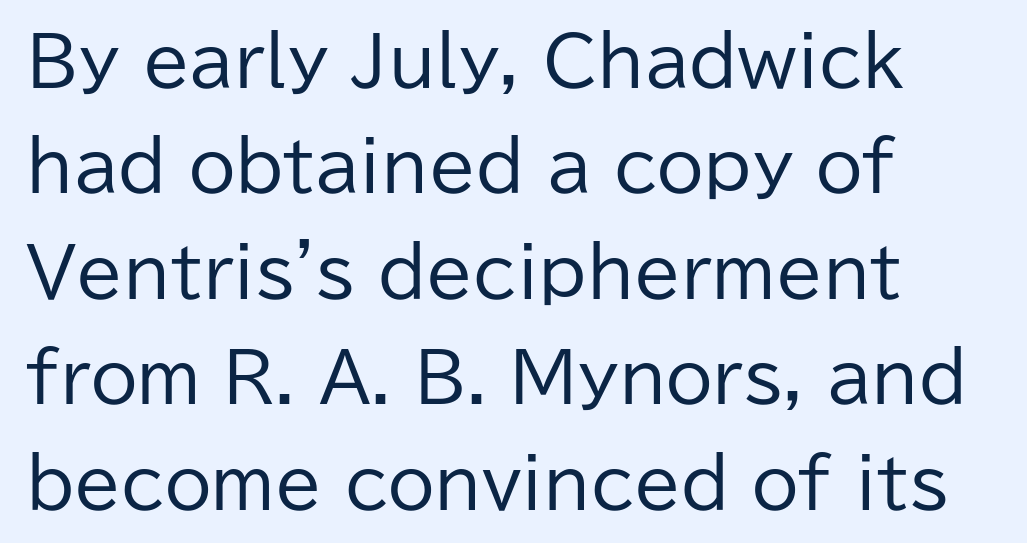
{"serif": "no", "italic": "no", "bold": "no", "weight": "regular", "width": "normal", "stroke_contrast": "low", "x_height": "medium", "monospaced": "no", "underline": "no", "align": "left", "line_spacing": "normal", "line_spacing_ratio": 1.55, "letter_spacing": "normal", "letter_spacing_em": 0.0, "glyph_px": 68}
